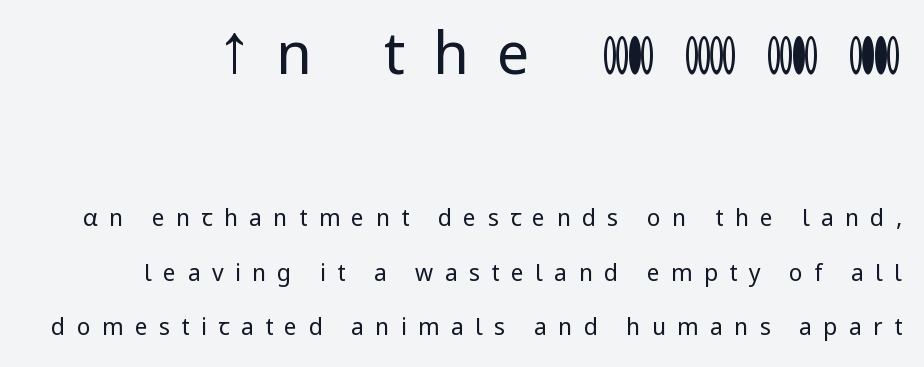
{"serif": "no", "italic": "no", "bold": "no", "weight": "regular", "width": "normal", "stroke_contrast": "low", "x_height": "medium", "monospaced": "no", "underline": "no", "line_spacing": "loose", "line_spacing_ratio": 2.36, "letter_spacing": "wide", "letter_spacing_em": 0.49, "larger_block": "first", "size_ratio": 2.52, "glyph_px": 58}
